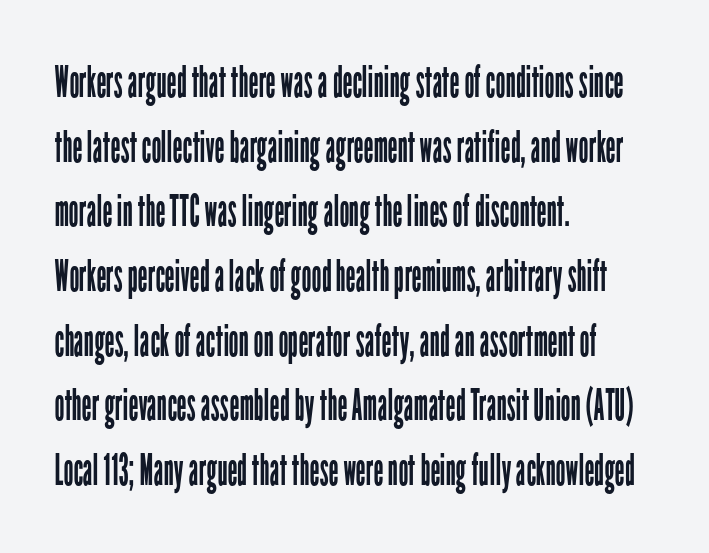
Stroke mass is kept to a normal reading level or below. Whoever set this chose a conventional vertical rhythm. Caption: standard tracking, unaltered. Does the copy run flush right? No — it runs flush left. If you drew a line through each stem, it would be perfectly vertical. Observe the absence of serifs on each vertical stroke in this sample.
